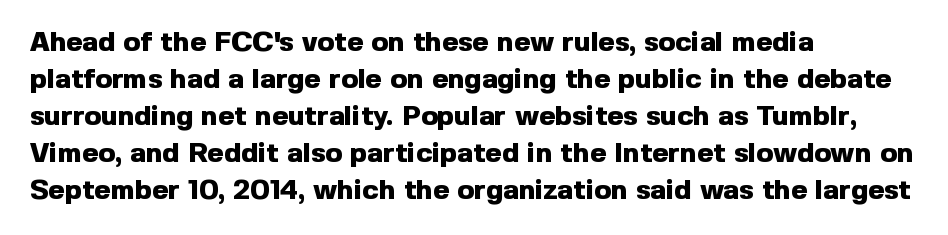
Q: Is the text bold? A: Yes.
Q: Is the text italic (slanted)? A: No, it is upright.
Q: Is the typeface a serif or a sans-serif typeface? A: Sans-serif.
Q: Is the text underlined? A: No.
Q: How is the paragraph aligned? A: Left-aligned.
Q: Is the spacing between letters normal or unusually wide? A: Normal.
Q: Is the spacing between lines tight, normal or loose? A: Normal.
Q: Width (condensed, normal, or wide)? A: Normal.
Q: x-height? A: Medium.
Q: Monospaced? A: No.
